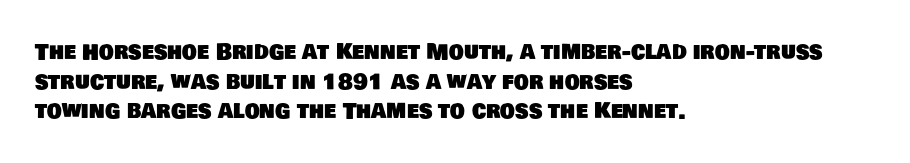
Q: Is the text underlined? A: No.
Q: How is the paragraph aligned? A: Left-aligned.
Q: Is the spacing between letters normal or unusually wide? A: Normal.
Q: Is the spacing between lines tight, normal or loose? A: Normal.
